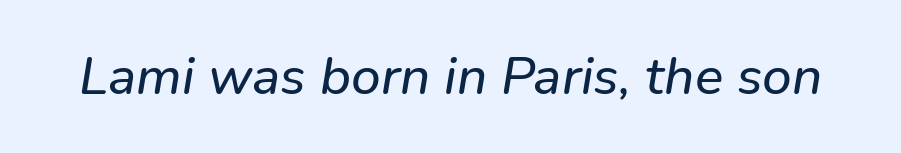
Character widths vary here, with narrow letters taking less room than wide ones. Letterform terminals end flat and unadorned throughout the passage. Decoration check: the copy has no underline. Here the glyphs are tracked normally, forming tight word shapes.
